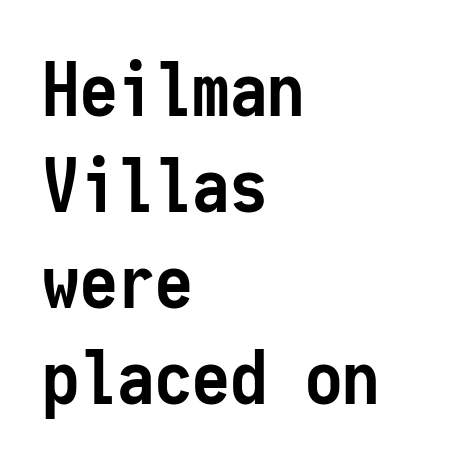
Q: Is the text bold? A: Yes.
Q: Is the text italic (slanted)? A: No, it is upright.
Q: Is the typeface a serif or a sans-serif typeface? A: Sans-serif.
Q: Is the text underlined? A: No.
Q: How is the paragraph aligned? A: Left-aligned.
Q: Is the spacing between letters normal or unusually wide? A: Normal.
Q: Is the spacing between lines tight, normal or loose? A: Normal.
Q: Width (condensed, normal, or wide)? A: Condensed.
Q: Stroke contrast? A: Low.
Q: x-height? A: Medium.
Q: Monospaced? A: Yes.
